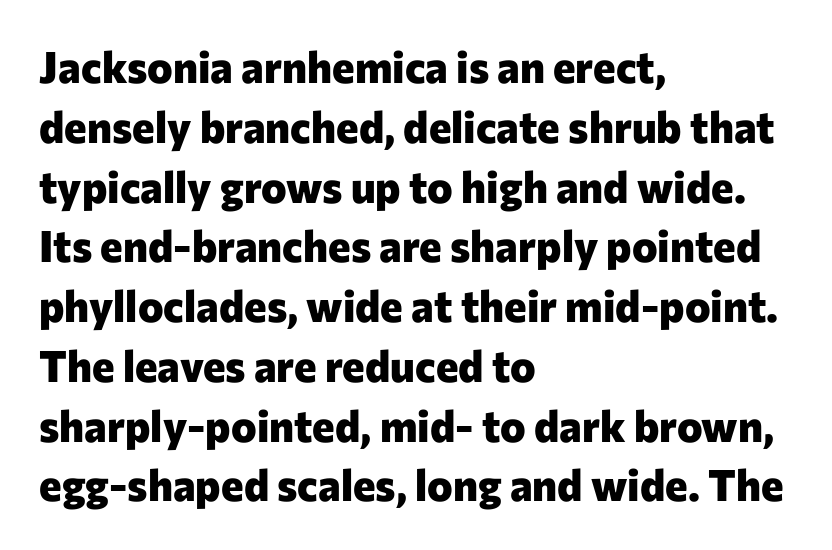
Q: Is the text bold? A: Yes.
Q: Is the text italic (slanted)? A: No, it is upright.
Q: Is the typeface a serif or a sans-serif typeface? A: Sans-serif.
Q: Is the text underlined? A: No.
Q: How is the paragraph aligned? A: Left-aligned.
Q: Is the spacing between letters normal or unusually wide? A: Normal.
Q: Is the spacing between lines tight, normal or loose? A: Normal.
Q: Width (condensed, normal, or wide)? A: Normal.
Q: Stroke contrast? A: Low.
Q: x-height? A: Medium.
Q: Monospaced? A: No.
